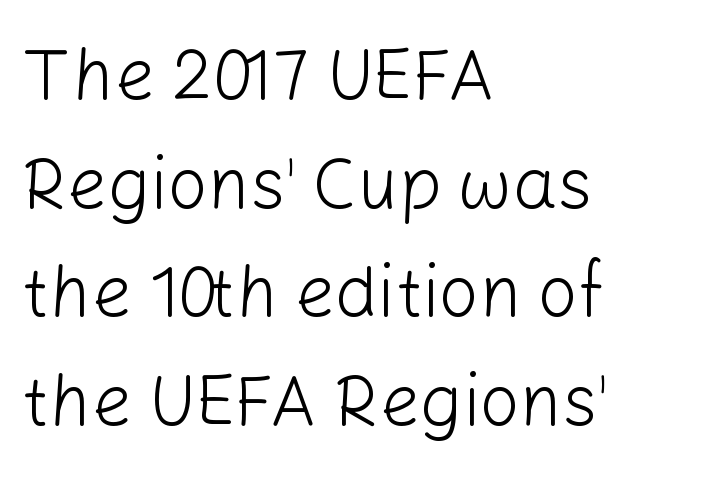
{"serif": "no", "italic": "no", "bold": "no", "weight": "light", "width": "normal", "stroke_contrast": "low", "x_height": "medium", "monospaced": "no", "underline": "no", "align": "left", "line_spacing": "normal", "line_spacing_ratio": 1.53, "letter_spacing": "normal", "letter_spacing_em": 0.0, "glyph_px": 71}
